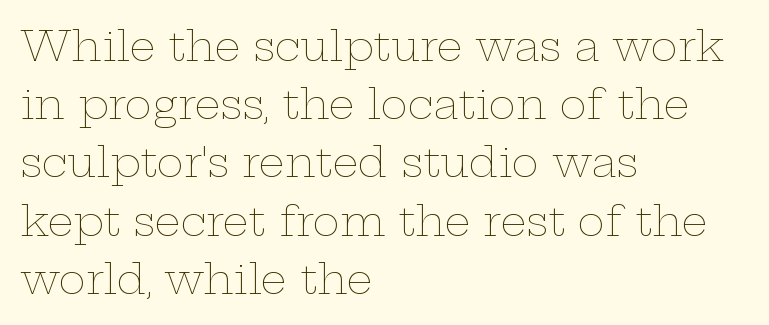
{"italic": "no", "bold": "no", "weight": "thin", "width": "wide", "stroke_contrast": "low", "x_height": "medium", "monospaced": "no", "underline": "no", "align": "left", "line_spacing": "normal", "line_spacing_ratio": 1.42, "letter_spacing": "normal", "letter_spacing_em": 0.0, "glyph_px": 41}
